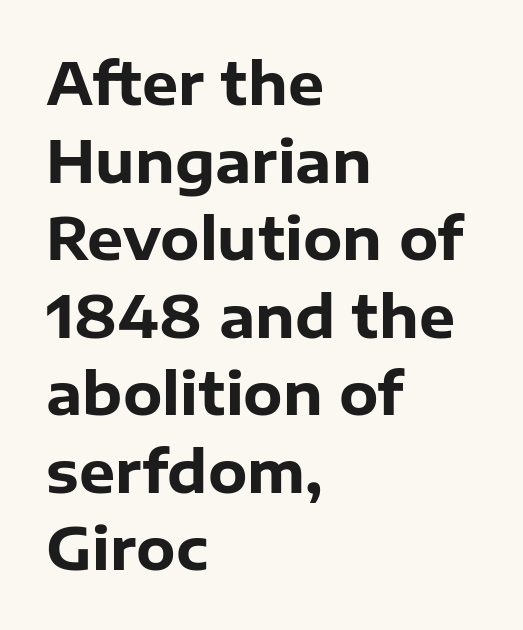
{"serif": "no", "italic": "no", "bold": "yes", "weight": "heavy", "width": "normal", "stroke_contrast": "low", "x_height": "medium", "monospaced": "no", "underline": "no", "align": "left", "line_spacing": "normal", "line_spacing_ratio": 1.36, "letter_spacing": "normal", "letter_spacing_em": 0.0, "glyph_px": 57}
